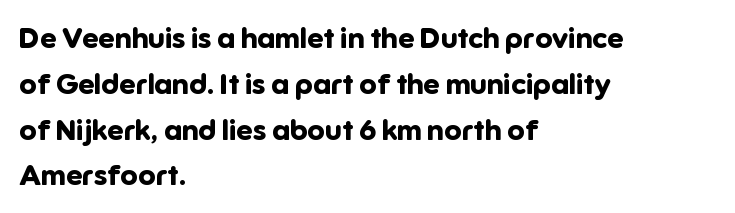
The image shows 29 px bold sans-serif type, upright; set left-aligned, normal line spacing (1.58x), normal letter spacing, not underlined; low stroke contrast and a medium x-height.
